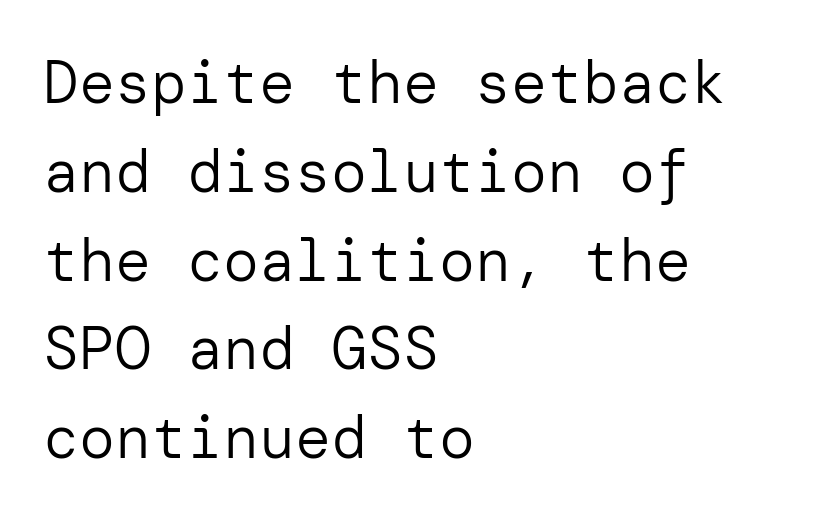
Q: Is the text bold? A: No.
Q: Is the text italic (slanted)? A: No, it is upright.
Q: Is the typeface a serif or a sans-serif typeface? A: Sans-serif.
Q: Is the text underlined? A: No.
Q: How is the paragraph aligned? A: Left-aligned.
Q: Is the spacing between letters normal or unusually wide? A: Normal.
Q: Is the spacing between lines tight, normal or loose? A: Normal.
Q: Width (condensed, normal, or wide)? A: Normal.
Q: Stroke contrast? A: Low.
Q: x-height? A: Medium.
